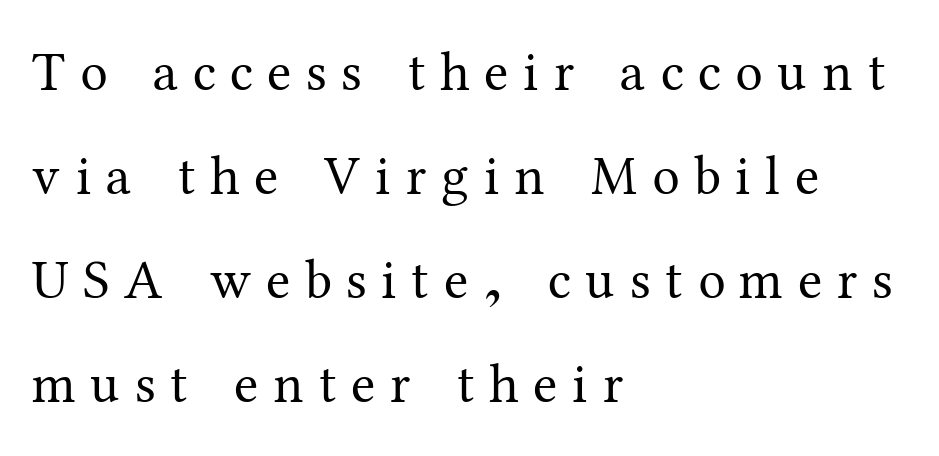
{"serif": "yes", "italic": "no", "bold": "no", "weight": "regular", "width": "normal", "stroke_contrast": "medium", "x_height": "medium", "monospaced": "no", "underline": "no", "align": "left", "line_spacing_ratio": 1.89, "letter_spacing": "wide", "letter_spacing_em": 0.27, "glyph_px": 55}
